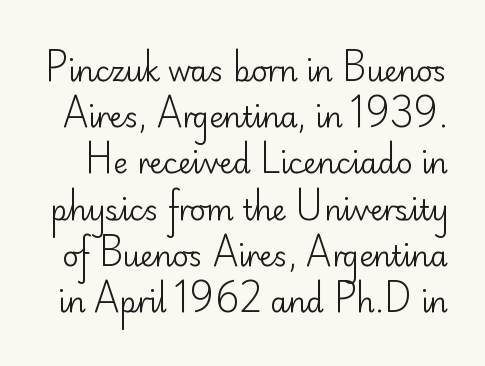
Q: Is the text bold? A: No.
Q: Is the text italic (slanted)? A: No, it is upright.
Q: Is the typeface a serif or a sans-serif typeface? A: Sans-serif.
Q: Is the text underlined? A: No.
Q: Is the spacing between letters normal or unusually wide? A: Normal.
Q: Is the spacing between lines tight, normal or loose? A: Normal.
Q: Width (condensed, normal, or wide)? A: Normal.
Q: Stroke contrast? A: Low.
Q: x-height? A: Small.
Q: Monospaced? A: No.
